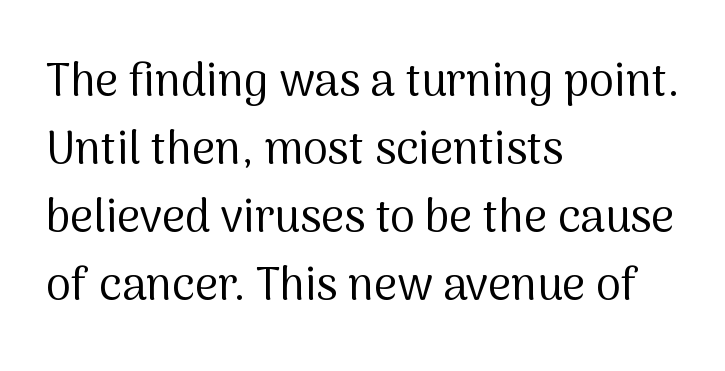
Q: Is the text bold? A: No.
Q: Is the text italic (slanted)? A: No, it is upright.
Q: Is the typeface a serif or a sans-serif typeface? A: Sans-serif.
Q: Is the text underlined? A: No.
Q: How is the paragraph aligned? A: Left-aligned.
Q: Is the spacing between letters normal or unusually wide? A: Normal.
Q: Is the spacing between lines tight, normal or loose? A: Normal.
Q: Width (condensed, normal, or wide)? A: Normal.
Q: Stroke contrast? A: Medium.
Q: x-height? A: Medium.
Q: Monospaced? A: No.
